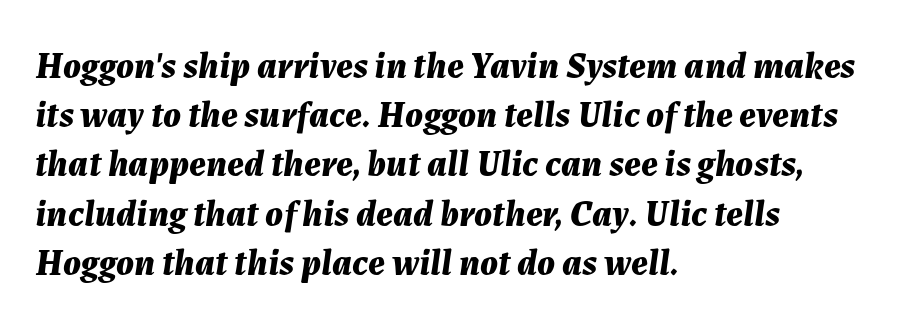
The glyphs have the mass of a bold cut. The passage shown has conventional tracking throughout. Each new line begins a customary step beneath the previous one. The rendering uses natural spacing where letterforms have individual widths. Would a proofreader flag this as italicized? Yes. The gap between lines stays unmarked.
